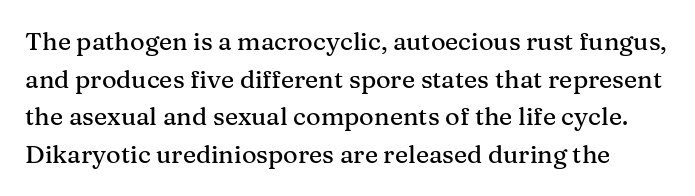
{"italic": "no", "underline": "no", "line_spacing": "normal", "line_spacing_ratio": 1.51, "letter_spacing": "normal", "letter_spacing_em": 0.0, "glyph_px": 25}
